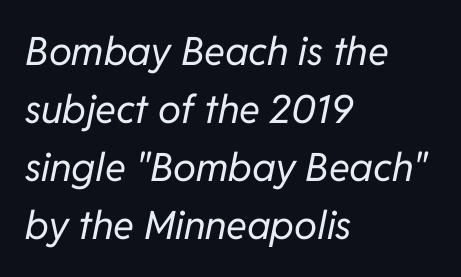
Underline: absent. No letter is thick-stroked: the sample isn't bold. Tall strokes in this sample are angled rather than plumb. A student would call this left alignment; a typographer would say flush left, rag right. Each word holds together tightly as a unit, with standard inter-letter gaps. Successive baselines arrive at the customary interval.
